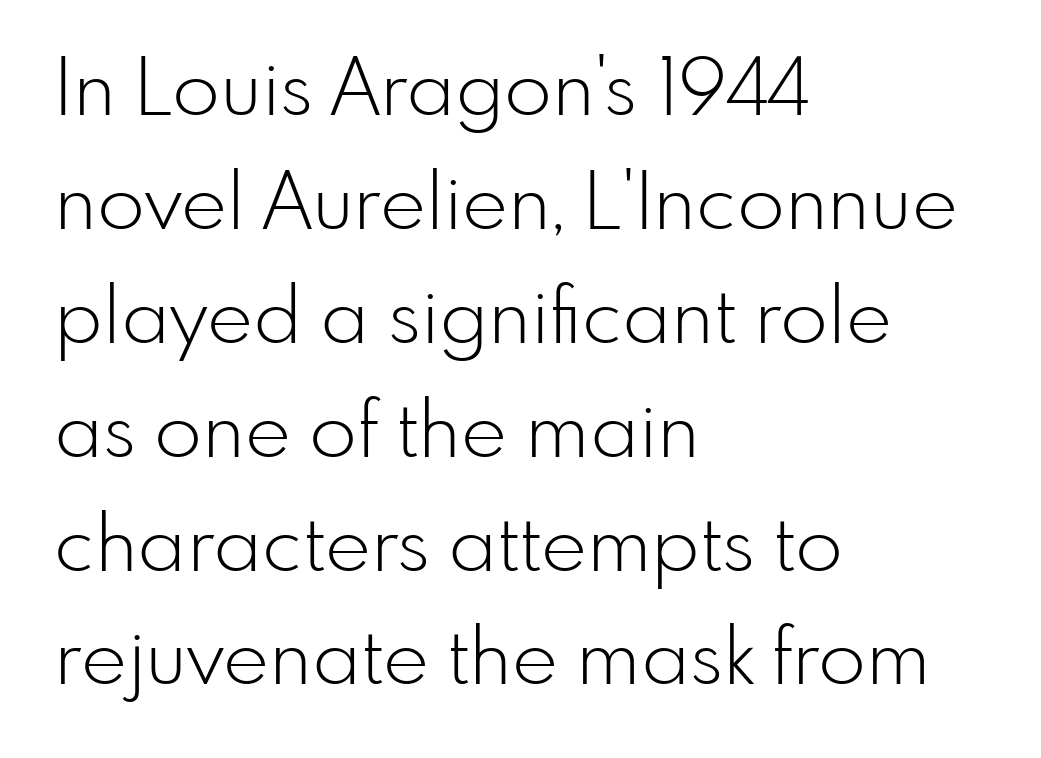
The image shows 78 px light sans-serif type, upright; set left-aligned, normal line spacing (1.46x), normal letter spacing, not underlined; low stroke contrast and a small x-height.
